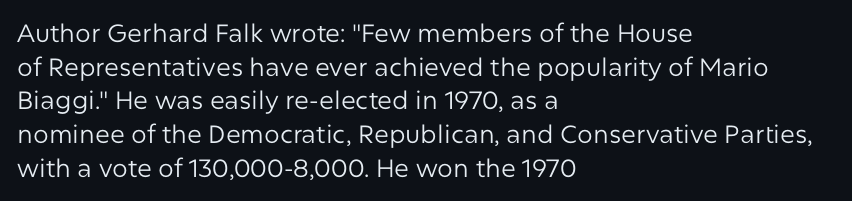
Honestly, there is no underline to notice here at all. When letters stand straight like this, we call the style roman or upright. The passage shown stacks its lines at a standard gap. Horizontal alignment here is leftward, the default for most running prose. Ink coverage per letter is moderate at most.
